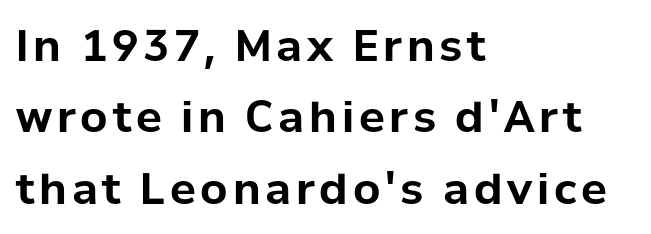
Q: Is the text bold? A: Yes.
Q: Is the text italic (slanted)? A: No, it is upright.
Q: Is the typeface a serif or a sans-serif typeface? A: Sans-serif.
Q: Is the text underlined? A: No.
Q: How is the paragraph aligned? A: Left-aligned.
Q: Is the spacing between lines tight, normal or loose? A: Normal.
Q: Width (condensed, normal, or wide)? A: Normal.
Q: Stroke contrast? A: Low.
Q: x-height? A: Medium.
Q: Monospaced? A: No.
